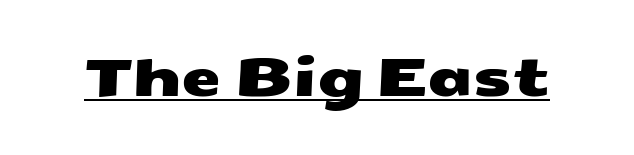
Q: Is the typeface a serif or a sans-serif typeface? A: Sans-serif.
Q: Is the text underlined? A: Yes.
Q: Is the spacing between letters normal or unusually wide? A: Normal.
Q: Width (condensed, normal, or wide)? A: Wide.
Q: Stroke contrast? A: Medium.
Q: x-height? A: Medium.
Q: Monospaced? A: No.
